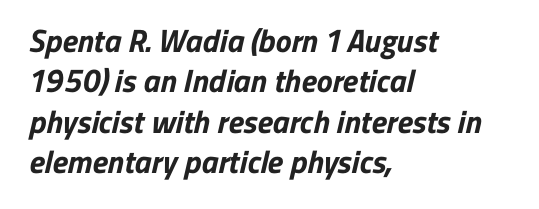
{"serif": "no", "bold": "yes", "weight": "bold", "width": "normal", "stroke_contrast": "low", "x_height": "medium", "monospaced": "no", "underline": "no", "align": "left", "line_spacing": "normal", "line_spacing_ratio": 1.26, "letter_spacing": "normal", "letter_spacing_em": 0.0, "glyph_px": 32}
